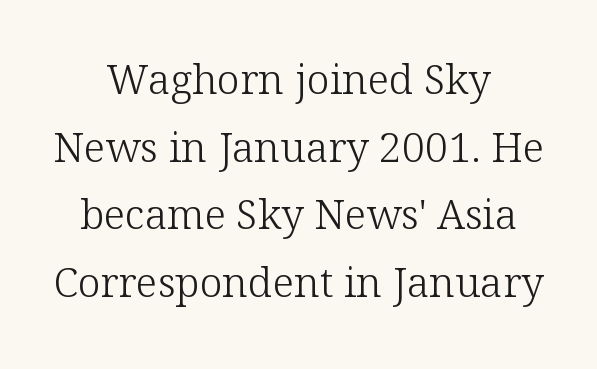
Q: Is the text bold? A: No.
Q: Is the text italic (slanted)? A: No, it is upright.
Q: Is the typeface a serif or a sans-serif typeface? A: Serif.
Q: Is the text underlined? A: No.
Q: How is the paragraph aligned? A: Centered.
Q: Is the spacing between letters normal or unusually wide? A: Normal.
Q: Is the spacing between lines tight, normal or loose? A: Normal.
Q: Width (condensed, normal, or wide)? A: Normal.
Q: Stroke contrast? A: Low.
Q: x-height? A: Medium.
Q: Monospaced? A: No.
